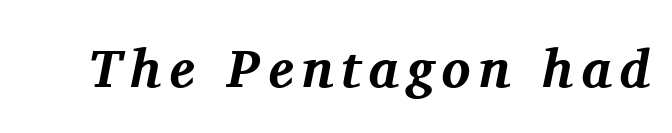
Pretty heavy lettering here — definitely bold. This rendering features lettering with no underline. The letters advance in unequal steps, a hallmark of proportional type. Italic: yes, the glyphs are oblique. The designer went with a serif here, giving each stem small feet.
